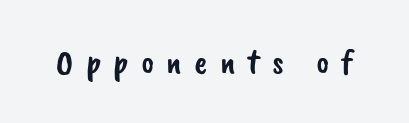
The image shows 35 px sans-serif type; set unusually wide letter spacing (+0.35 em), not underlined; low stroke contrast and a small x-height.
